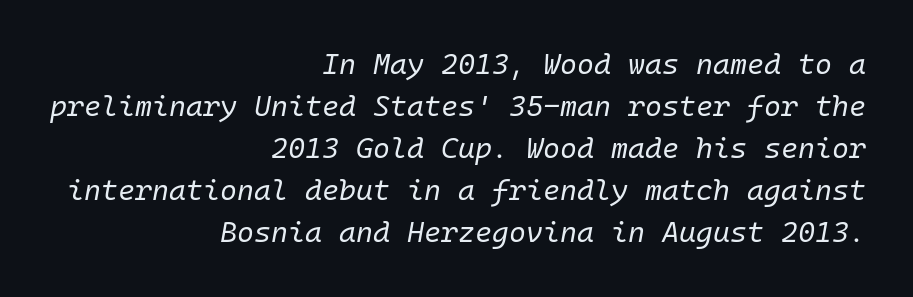
The image shows 29 px regular-weight type, italic (leaning right), monospaced; set right-aligned, normal line spacing (1.45x), normal letter spacing, not underlined; low stroke contrast and a medium x-height.
